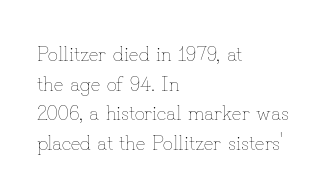
The image shows 20 px text type, upright; set left-aligned, normal line spacing (1.48x), normal letter spacing, not underlined.
